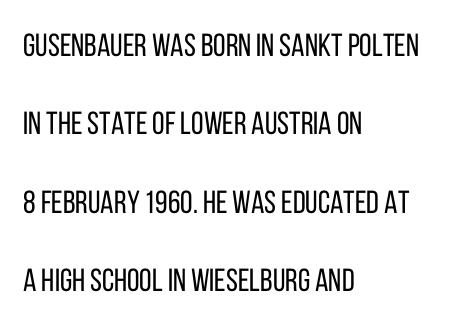
Ascenders rise straight up at ninety degrees. The strip under each line holds only bare page. The passage shown is typed in a proportional face where columns would drift. This is sans-serif lettering, the kind often seen on screens and signage.
